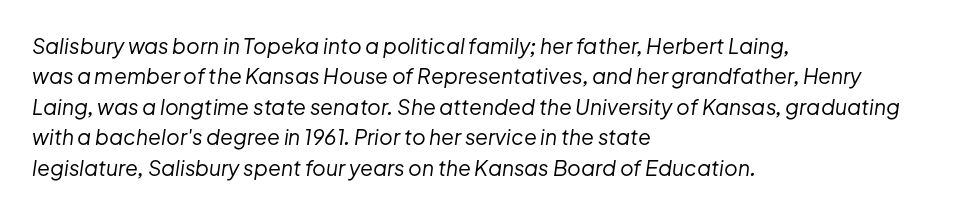
The image shows 21 px text type, italic (leaning right); set left-aligned, normal line spacing (1.45x), normal letter spacing, not underlined.
